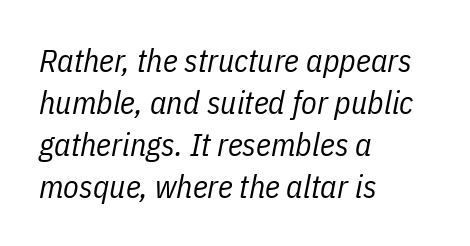
Underline: absent. The axis of the letterforms is tilted away from vertical. Evenly set lines give the paragraph a standard silhouette. These lines are rendered in a variable-pitch font. Is the type heavy? It reads as light-to-regular instead. The type is set solid horizontally, with unmodified tracking.
